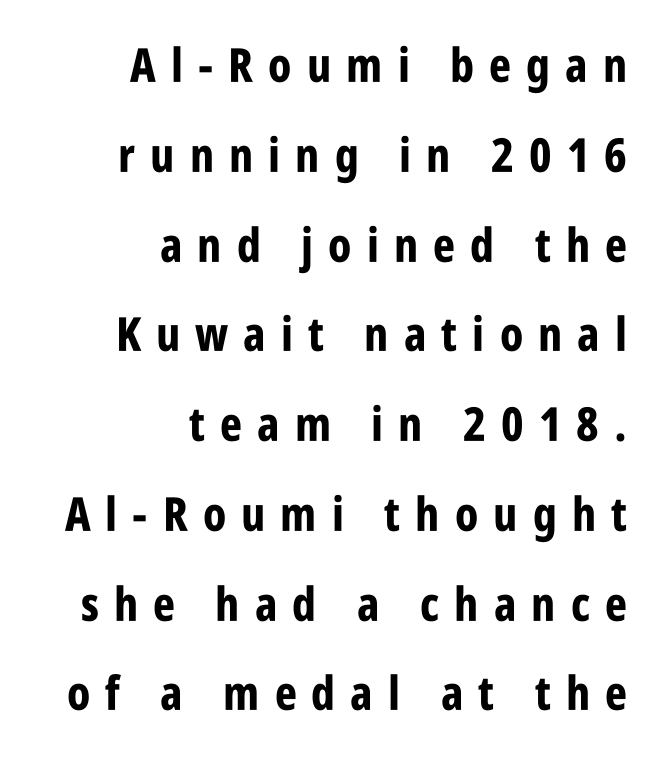
Q: Is the text bold? A: Yes.
Q: Is the text italic (slanted)? A: No, it is upright.
Q: Is the typeface a serif or a sans-serif typeface? A: Sans-serif.
Q: Is the text underlined? A: No.
Q: How is the paragraph aligned? A: Right-aligned.
Q: Is the spacing between letters normal or unusually wide? A: Unusually wide.
Q: Is the spacing between lines tight, normal or loose? A: Loose.
Q: Width (condensed, normal, or wide)? A: Condensed.
Q: Stroke contrast? A: Low.
Q: x-height? A: Large.
Q: Monospaced? A: No.
